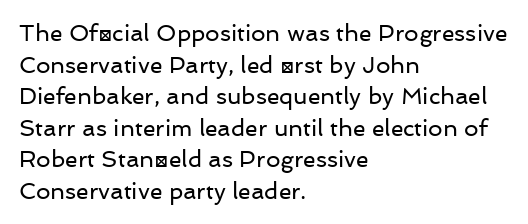
{"italic": "no", "bold": "no", "underline": "no", "align": "left", "line_spacing": "normal", "line_spacing_ratio": 1.37, "letter_spacing": "normal", "letter_spacing_em": 0.0, "glyph_px": 23}
